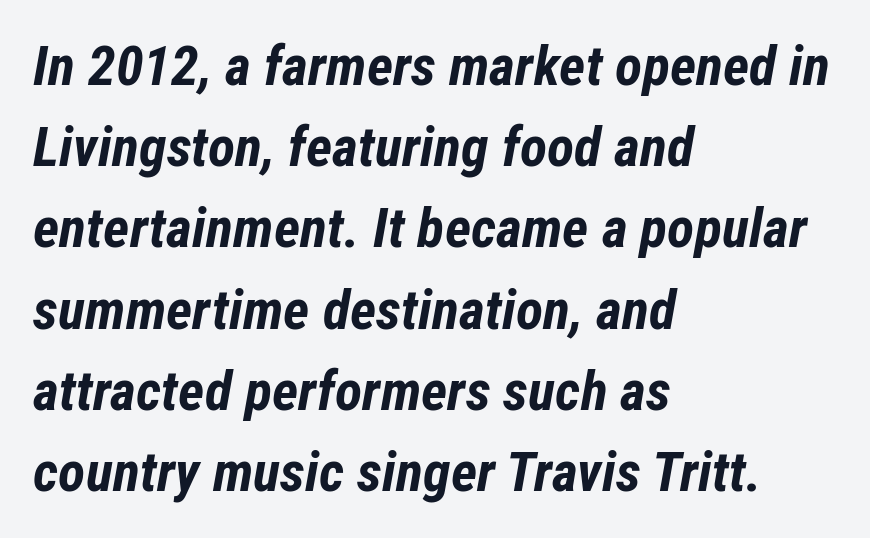
Spacing verdict: proportional, widths tailored to each character. Tracking value appears to be zero — textbook default spacing. Quick note: underline off. A dark, heavy texture on the line: the type is bold.
